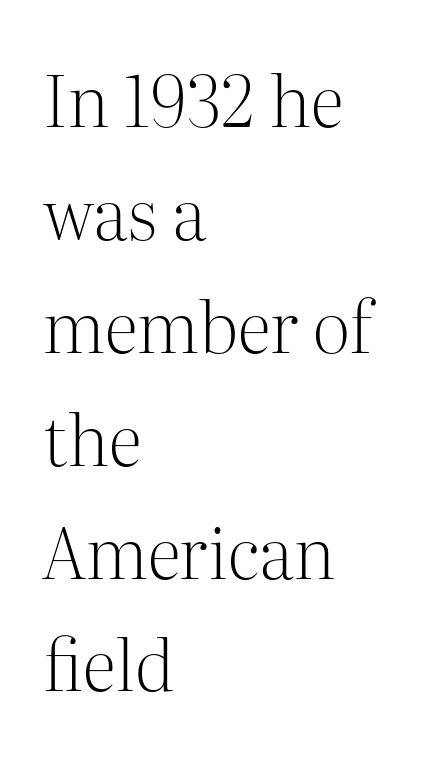
Q: Is the text bold? A: No.
Q: Is the text italic (slanted)? A: No, it is upright.
Q: Is the typeface a serif or a sans-serif typeface? A: Serif.
Q: Is the text underlined? A: No.
Q: How is the paragraph aligned? A: Left-aligned.
Q: Is the spacing between letters normal or unusually wide? A: Normal.
Q: Is the spacing between lines tight, normal or loose? A: Normal.
Q: Width (condensed, normal, or wide)? A: Normal.
Q: Stroke contrast? A: Medium.
Q: x-height? A: Medium.
Q: Monospaced? A: No.
